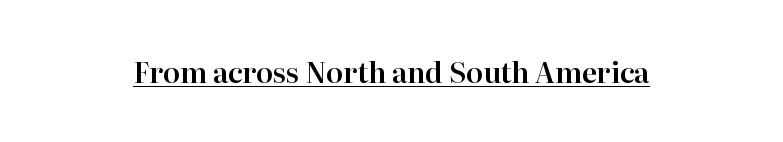
{"serif": "yes", "italic": "no", "width": "normal", "stroke_contrast": "high", "x_height": "medium", "monospaced": "no", "underline": "yes", "letter_spacing": "normal", "letter_spacing_em": 0.0, "glyph_px": 28}
